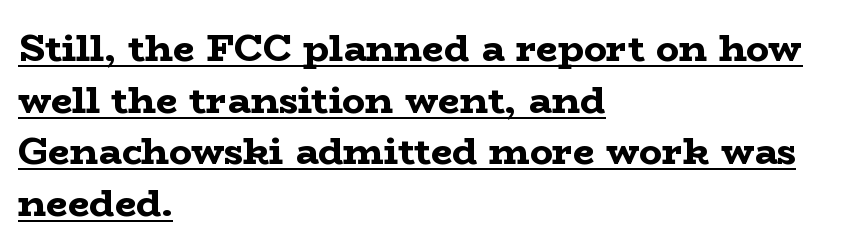
Q: Is the text bold? A: Yes.
Q: Is the text italic (slanted)? A: No, it is upright.
Q: Is the typeface a serif or a sans-serif typeface? A: Serif.
Q: Is the text underlined? A: Yes.
Q: How is the paragraph aligned? A: Left-aligned.
Q: Is the spacing between letters normal or unusually wide? A: Normal.
Q: Is the spacing between lines tight, normal or loose? A: Normal.
Q: Width (condensed, normal, or wide)? A: Wide.
Q: Stroke contrast? A: Low.
Q: x-height? A: Medium.
Q: Monospaced? A: No.
